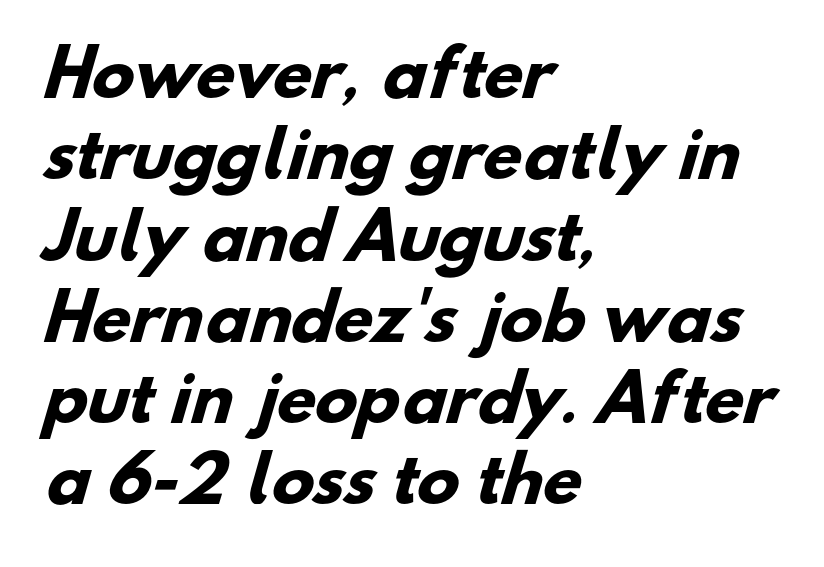
{"serif": "no", "bold": "yes", "weight": "heavy", "width": "normal", "stroke_contrast": "low", "x_height": "small", "monospaced": "no", "underline": "no", "align": "left", "line_spacing": "normal", "line_spacing_ratio": 1.29, "letter_spacing": "normal", "letter_spacing_em": 0.0, "glyph_px": 63}
